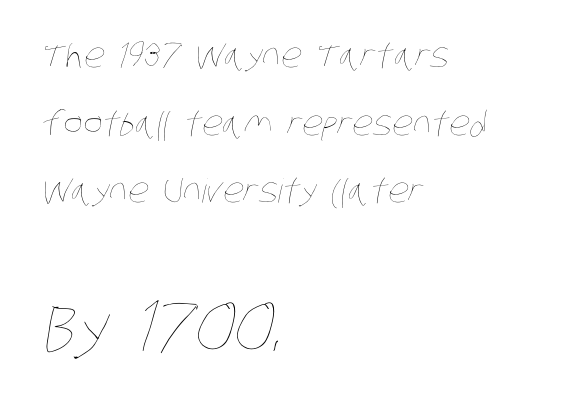
Q: Is the text bold? A: No.
Q: Is the text underlined? A: No.
Q: How is the paragraph aligned? A: Left-aligned.
Q: Is the spacing between letters normal or unusually wide? A: Normal.
Q: Is the spacing between lines tight, normal or loose? A: Loose.
Q: Which block of text is set in a larger size, the first (top) or the second (bottom)? A: The second (bottom) one.
Q: Width (condensed, normal, or wide)? A: Condensed.
Q: Stroke contrast? A: Low.
Q: x-height? A: Large.
Q: Monospaced? A: No.
